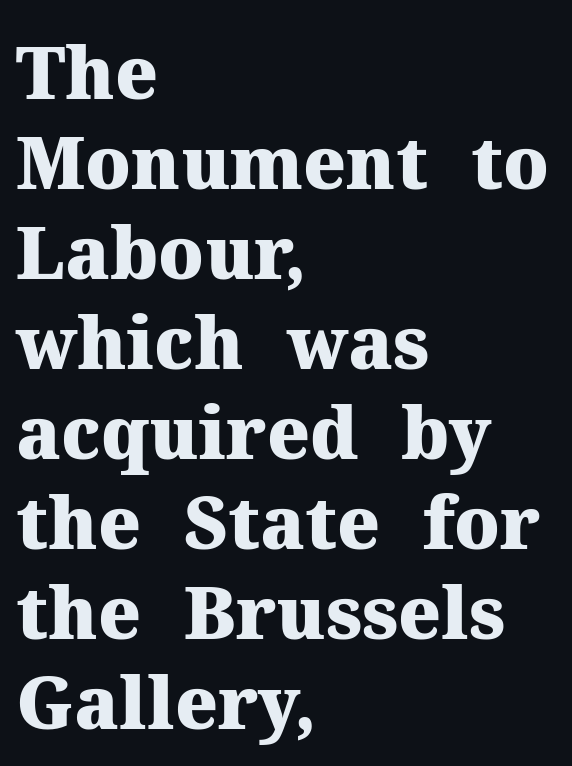
Q: Is the text bold? A: Yes.
Q: Is the text italic (slanted)? A: No, it is upright.
Q: Is the typeface a serif or a sans-serif typeface? A: Serif.
Q: Is the text underlined? A: No.
Q: How is the paragraph aligned? A: Left-aligned.
Q: Is the spacing between letters normal or unusually wide? A: Normal.
Q: Is the spacing between lines tight, normal or loose? A: Normal.
Q: Width (condensed, normal, or wide)? A: Normal.
Q: Stroke contrast? A: Medium.
Q: x-height? A: Medium.
Q: Monospaced? A: No.
